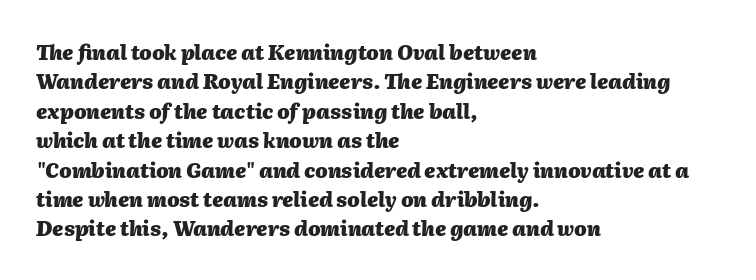
{"italic": "yes", "lean": "right", "slant_degrees": 2, "bold": "yes", "underline": "no", "align": "left", "line_spacing": "normal", "line_spacing_ratio": 1.47, "letter_spacing": "normal", "letter_spacing_em": 0.0, "glyph_px": 20}
